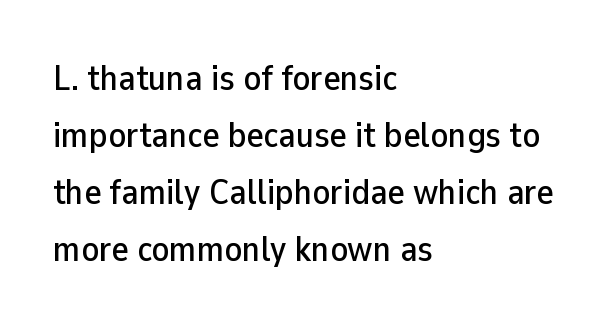
This sample keeps an unexceptional amount of space between lines. In terms of posture, this sample is upright. Tracking here is standard; glyphs follow each other at the usual distance. Short and long lines alike share a common starting point at left. These lines are composed in type without serifs. Character widths vary here, with narrow letters taking less room than wide ones.
